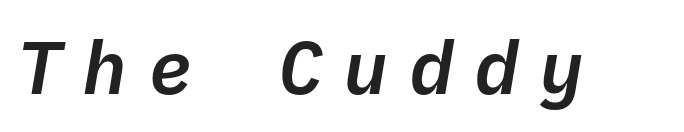
The tracking jumps out immediately: characters are airy and widely separated. The words here are not underlined. Monospaced: the letters line up in strict vertical columns. Style check: oblique.
